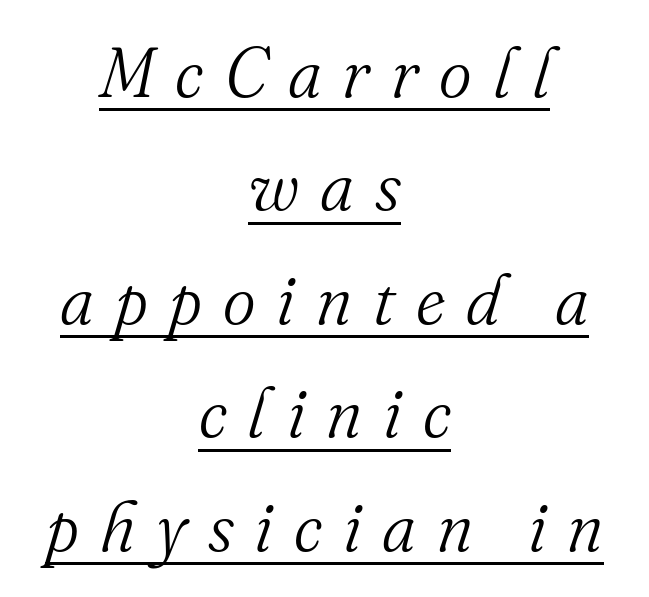
The face used here is proportionally spaced, like ordinary book or web type. What kind of face is this? One with serifs. Think standard paragraph weight, or any step lighter than that. This block has exactly the height ordinary leading produces. Someone cranked the tracking dial way up on this one.
